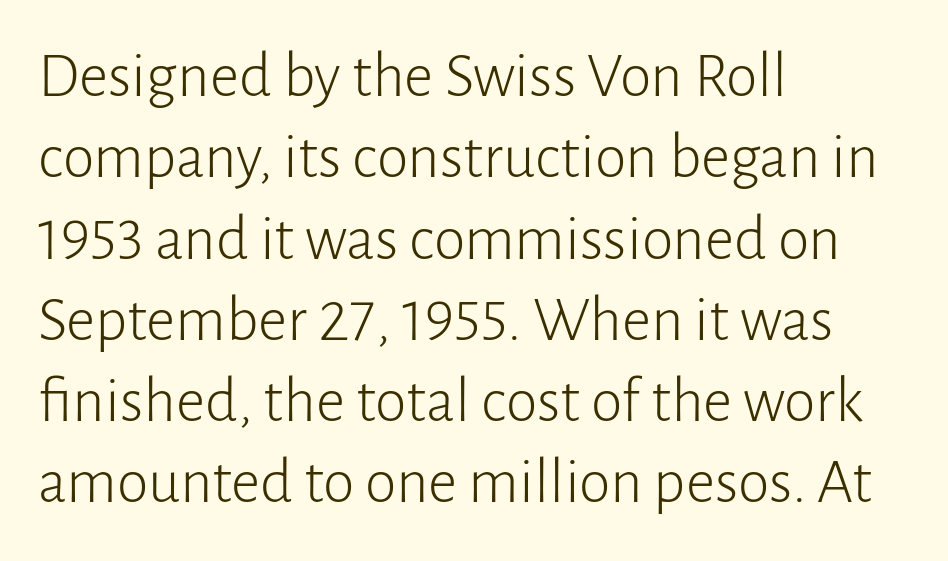
The image shows 64 px light sans-serif type, upright; set left-aligned, normal line spacing (1.27x), normal letter spacing, not underlined; low stroke contrast and a medium x-height.
